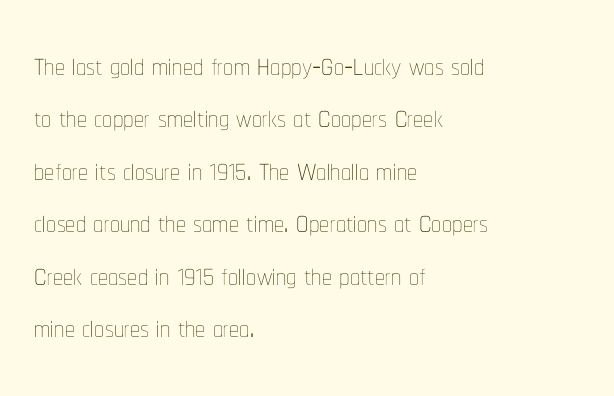
The image shows 40 px thin, condensed type, upright; set left-aligned, normal line spacing (1.31x), normal letter spacing, not underlined; low stroke contrast and a medium x-height.
